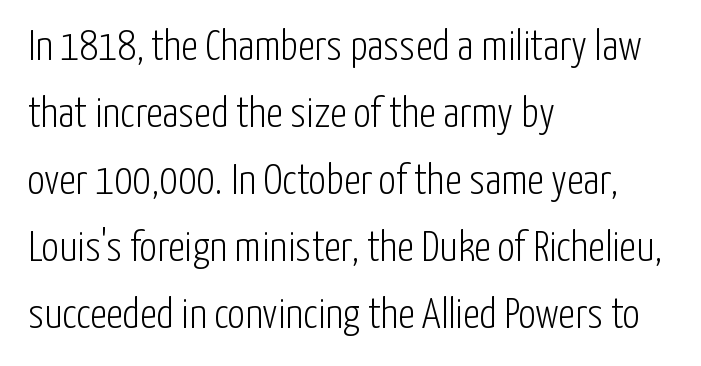
{"serif": "no", "italic": "no", "bold": "no", "weight": "light", "width": "condensed", "stroke_contrast": "low", "x_height": "medium", "monospaced": "no", "underline": "no", "align": "left", "line_spacing": "normal", "line_spacing_ratio": 1.56, "letter_spacing": "normal", "letter_spacing_em": 0.0, "glyph_px": 43}
